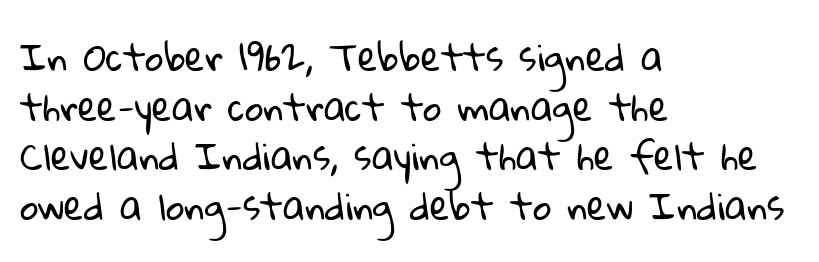
The image shows 36 px regular-weight sans-serif type; set left-aligned, normal line spacing (1.38x), normal letter spacing, not underlined; low stroke contrast and a medium x-height.
